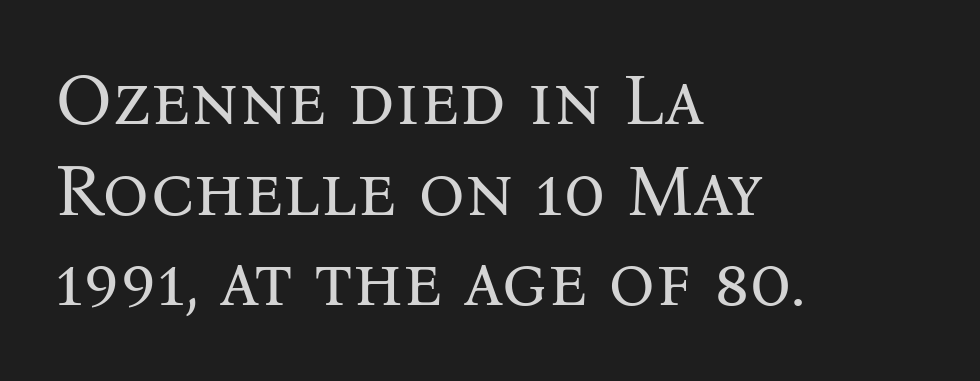
Q: Is the text bold? A: No.
Q: Is the text italic (slanted)? A: No, it is upright.
Q: Is the typeface a serif or a sans-serif typeface? A: Serif.
Q: Is the text underlined? A: No.
Q: How is the paragraph aligned? A: Left-aligned.
Q: Is the spacing between letters normal or unusually wide? A: Normal.
Q: Width (condensed, normal, or wide)? A: Normal.
Q: Stroke contrast? A: Medium.
Q: x-height? A: Medium.
Q: Monospaced? A: No.
